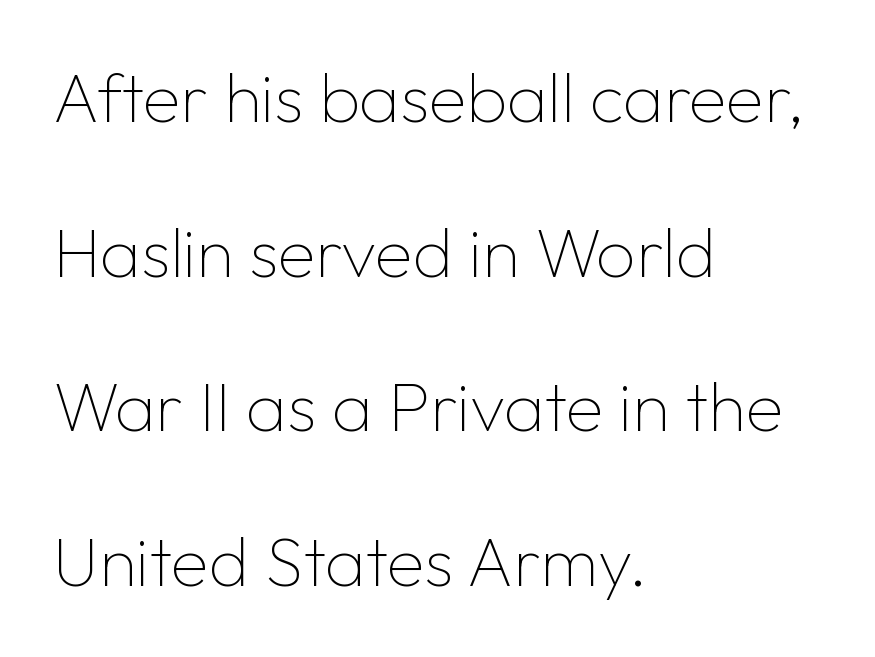
Unlike a traditional serif, this face leaves its strokes unadorned. Words float on clear page, feet unadorned. The line-height multiplier appears high, well above default. The passage shown is typed in a proportional face where columns would drift.
